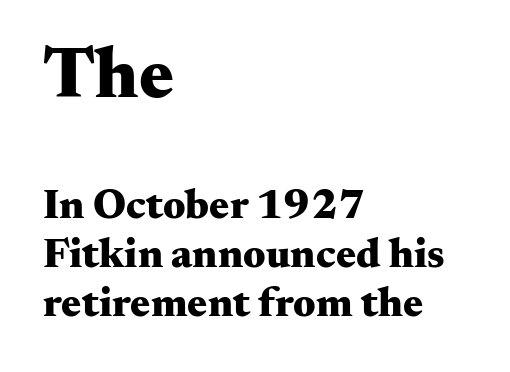
Q: Is the text bold? A: Yes.
Q: Is the text italic (slanted)? A: No, it is upright.
Q: Is the typeface a serif or a sans-serif typeface? A: Serif.
Q: Is the text underlined? A: No.
Q: How is the paragraph aligned? A: Left-aligned.
Q: Is the spacing between letters normal or unusually wide? A: Normal.
Q: Which block of text is set in a larger size, the first (top) or the second (bottom)? A: The first (top) one.
Q: Width (condensed, normal, or wide)? A: Wide.
Q: Stroke contrast? A: Medium.
Q: x-height? A: Small.
Q: Monospaced? A: No.
